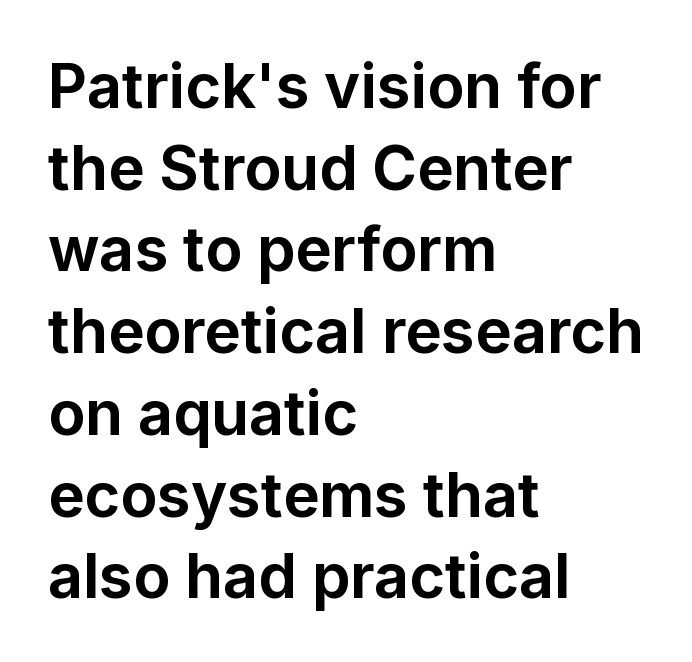
The image shows 61 px bold sans-serif type, upright; set left-aligned, normal line spacing (1.34x), normal letter spacing, not underlined; low stroke contrast and a medium x-height.
